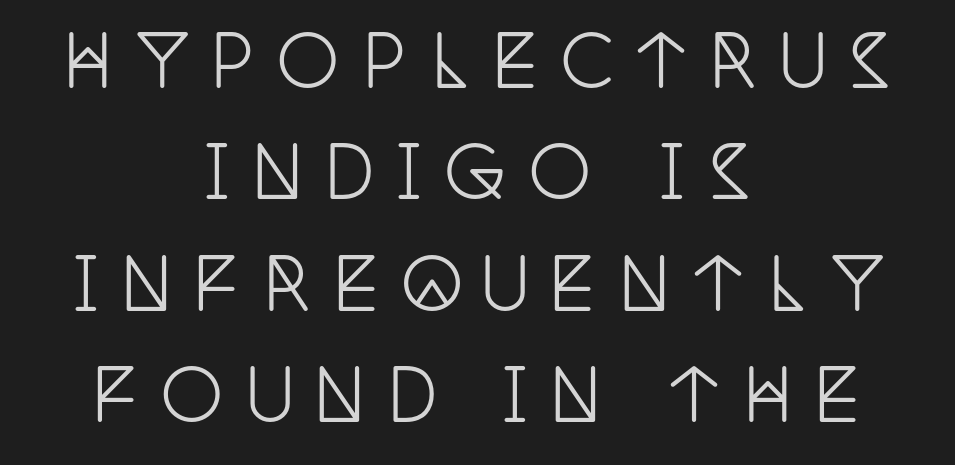
The line-height multiplier appears to be the usual default. This rendering widens character spacing well past its baseline value. No italicization has been applied; the sample stays upright. Spacing verdict: proportional, widths tailored to each character. This rendering features lettering with no underline. Does the type have serifs? Yes, each stem ends in a small foot.
